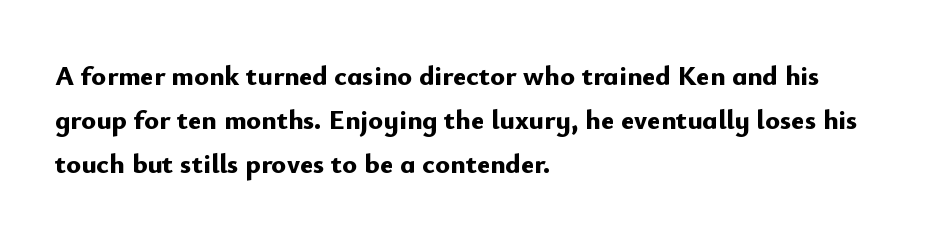
{"serif": "no", "italic": "no", "bold": "yes", "weight": "bold", "width": "normal", "stroke_contrast": "low", "x_height": "small", "monospaced": "no", "underline": "no", "align": "left", "line_spacing": "normal", "line_spacing_ratio": 1.57, "letter_spacing": "normal", "letter_spacing_em": 0.0, "glyph_px": 28}
